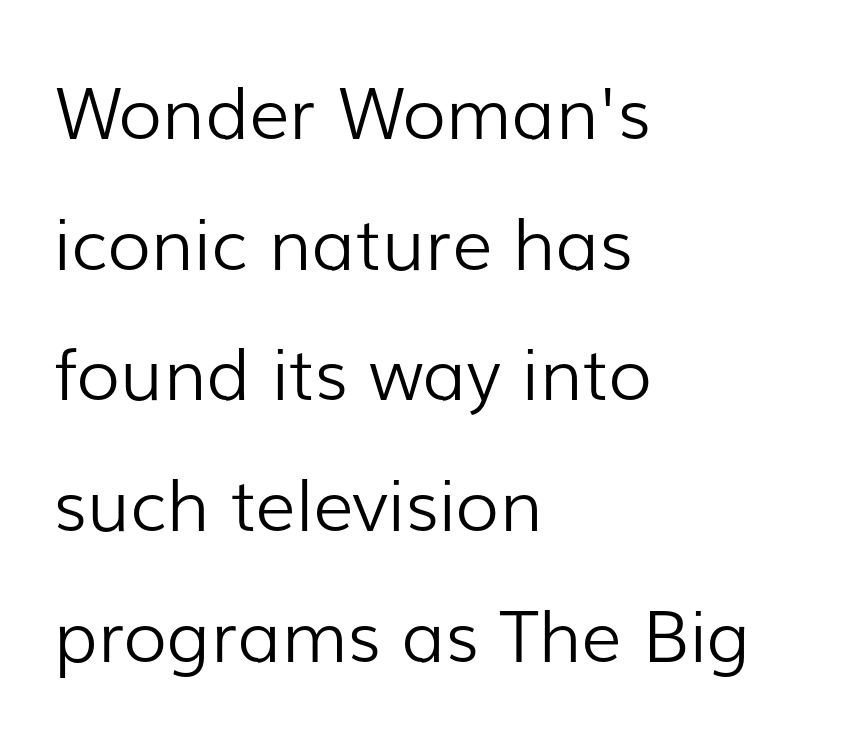
The image shows 71 px light sans-serif type, upright; set left-aligned, line spacing 1.84x, normal letter spacing, not underlined; low stroke contrast and a medium x-height.
